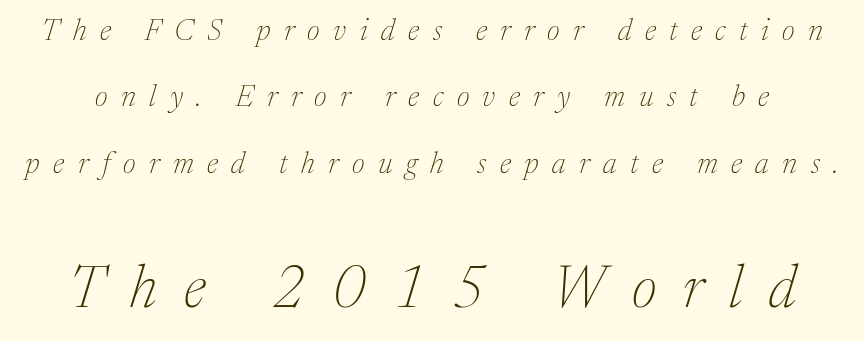
The image shows 59 px thin serif type, italic (leaning right); set loose line spacing (2.21x), unusually wide letter spacing (+0.45 em), not underlined; the second (bottom) block is 1.97x larger; medium stroke contrast and a medium x-height.
